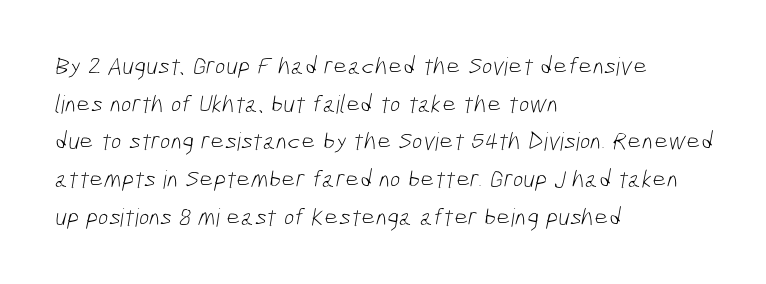
Q: Is the text bold? A: No.
Q: Is the text underlined? A: No.
Q: How is the paragraph aligned? A: Left-aligned.
Q: Is the spacing between letters normal or unusually wide? A: Normal.
Q: Is the spacing between lines tight, normal or loose? A: Normal.
